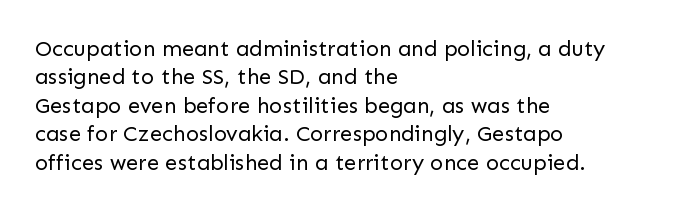
{"italic": "no", "bold": "no", "underline": "no", "align": "left", "line_spacing": "normal", "line_spacing_ratio": 1.29, "letter_spacing": "normal", "letter_spacing_em": 0.0, "glyph_px": 22}
